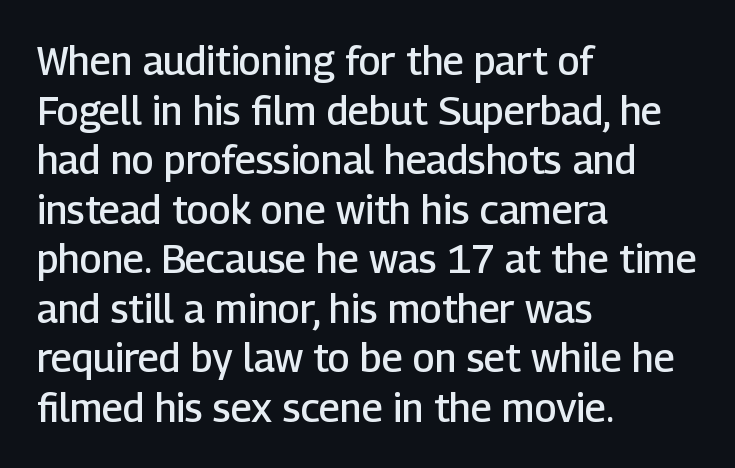
Q: Is the text bold? A: Semi-bold.
Q: Is the text italic (slanted)? A: No, it is upright.
Q: Is the typeface a serif or a sans-serif typeface? A: Sans-serif.
Q: Is the text underlined? A: No.
Q: How is the paragraph aligned? A: Left-aligned.
Q: Is the spacing between letters normal or unusually wide? A: Normal.
Q: Is the spacing between lines tight, normal or loose? A: Normal.
Q: Width (condensed, normal, or wide)? A: Normal.
Q: Stroke contrast? A: Low.
Q: x-height? A: Medium.
Q: Monospaced? A: No.
